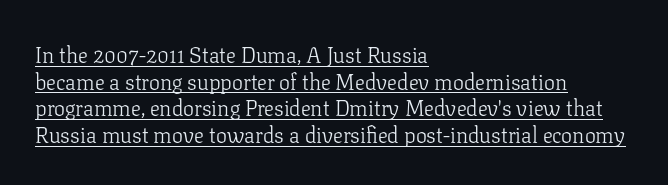
The image shows 22 px text type, upright; set left-aligned, line spacing 1.21x, normal letter spacing, underlined.
